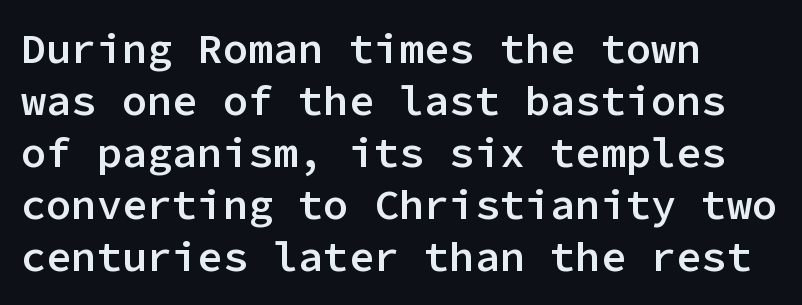
The image shows 42 px semibold sans-serif type, upright, monospaced; set left-aligned, line spacing 1.24x, normal letter spacing, not underlined; low stroke contrast and a medium x-height.
